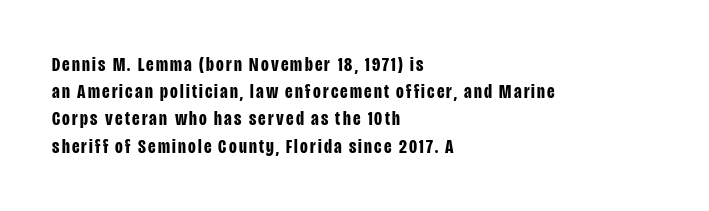
{"italic": "no", "bold": "yes", "underline": "no", "align": "left", "line_spacing": "normal", "line_spacing_ratio": 1.36, "glyph_px": 20}
